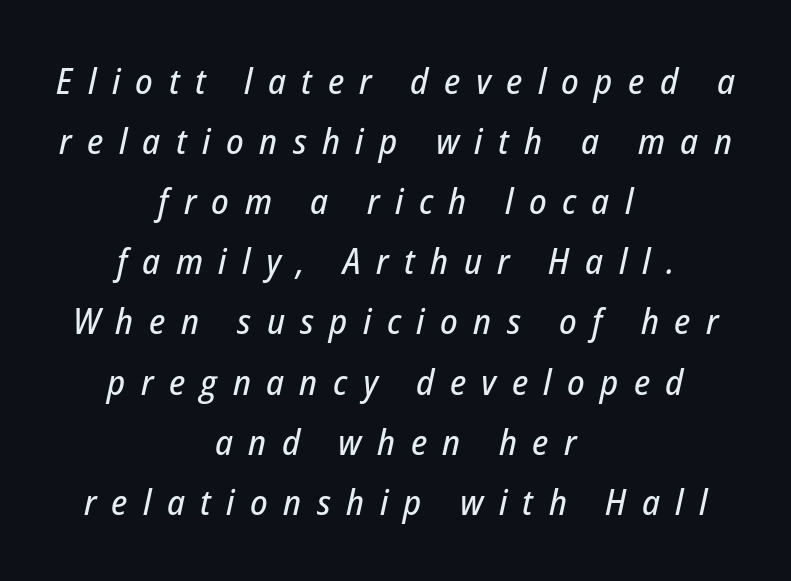
Q: Is the text italic (slanted)? A: Yes, it leans right by about 12 degrees.
Q: Is the text underlined? A: No.
Q: How is the paragraph aligned? A: Centered.
Q: Is the spacing between letters normal or unusually wide? A: Unusually wide.
Q: Is the spacing between lines tight, normal or loose? A: Normal.
Q: Width (condensed, normal, or wide)? A: Condensed.
Q: Stroke contrast? A: Low.
Q: x-height? A: Medium.
Q: Monospaced? A: No.
